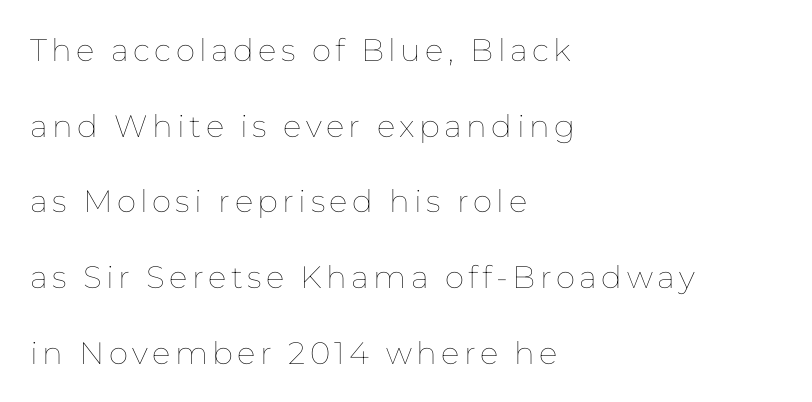
The image shows 31 px thin type, upright; set left-aligned, loose line spacing (2.44x), not underlined; low stroke contrast and a medium x-height.
